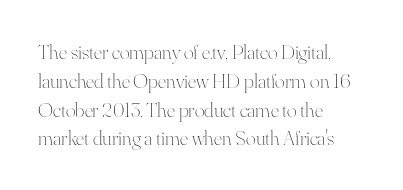
The image shows 21 px text type, upright; set left-aligned, normal line spacing (1.37x), normal letter spacing, not underlined.
